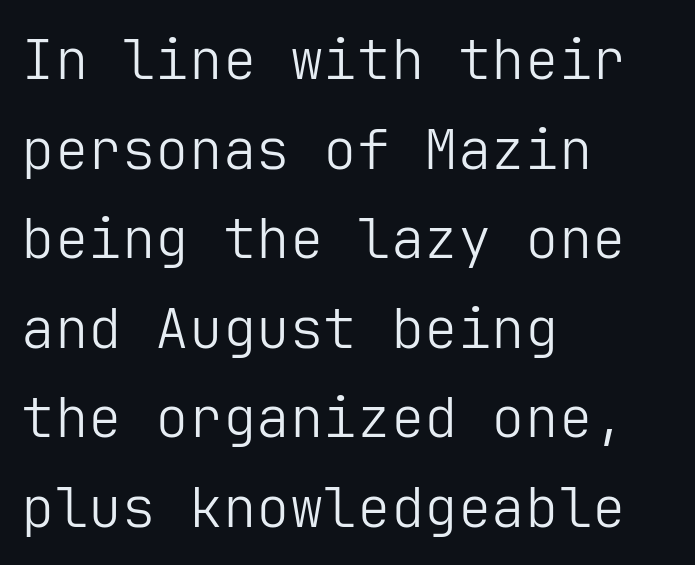
This block has exactly the height ordinary leading produces. Observe the absence of serifs on each vertical stroke in this sample. Counters stay open thanks to moderate or lighter strokes. The type is set solid horizontally, with unmodified tracking. Left-aligned paragraph, ragged on the right. Every character sits straight up, as roman type does.
